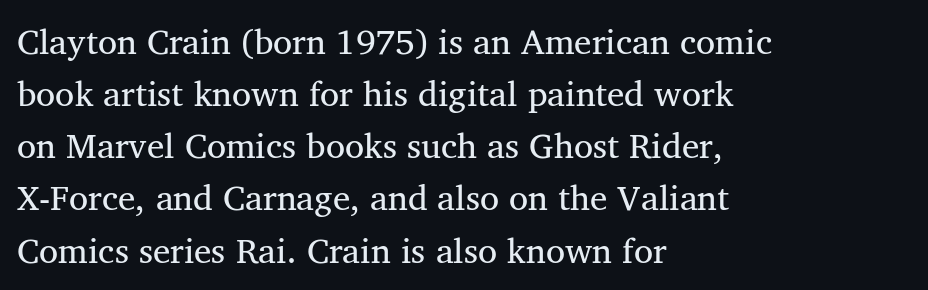
The image shows 35 px regular-weight serif type; set left-aligned, normal line spacing (1.49x), normal letter spacing, not underlined; medium stroke contrast and a medium x-height.
